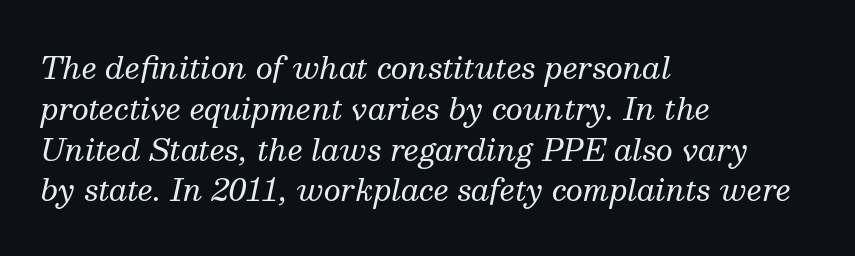
The ragged edge is on the right, which tells us the setting is flush left. Students, note that the glyphs here touch the page at normal intervals. The typeface has the unassuming heft of standard copy or less. These lines are rendered in a variable-pitch font. Whoever set this chose a conventional vertical rhythm.
